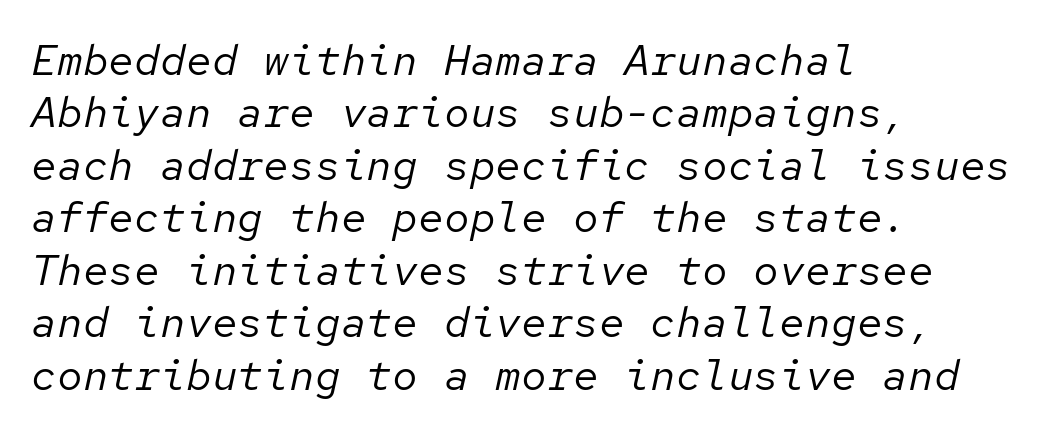
The passage shown leans; its letterforms are oblique. One-word summary of the alignment: left. The strip under each line holds only bare page. Each letter, wide or thin by design, is forced into the same width here. A typesetter would call this zero additional tracking. Summary of weight: not heavy and not bold.
